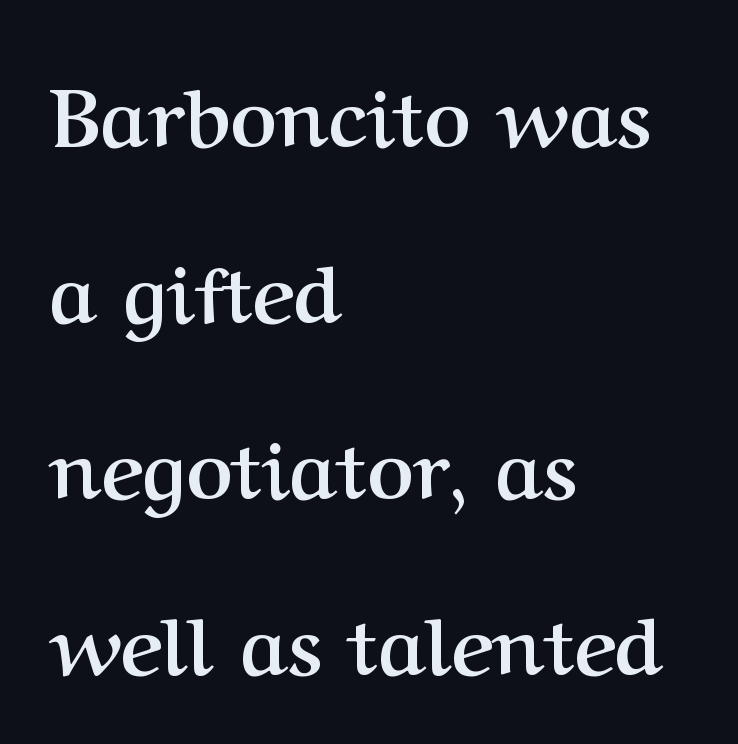
A classic flush-left, rag-right setting is used for this passage. A typesetter would call this leading open, well beyond the default. The specimen reads as upright at a glance. Rule under the text: the space is simply empty. Here the glyphs are tracked normally, forming tight word shapes. This is serif lettering, the kind often seen in printed books.
